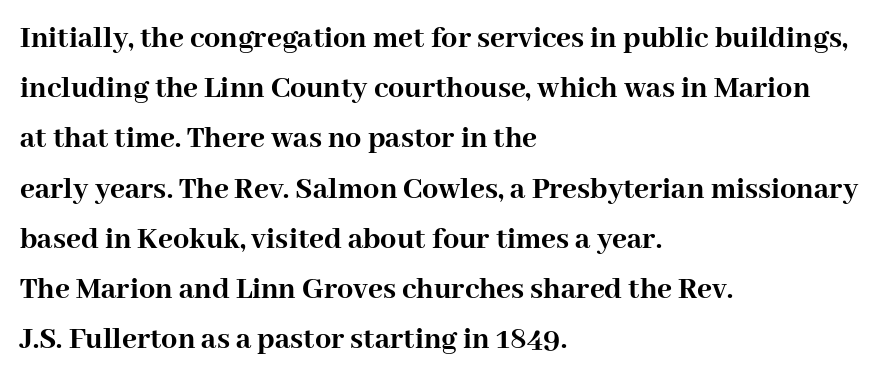
These lines sit exactly where default settings would place them. The face used here has the dense, thick strokes of a bold. Layout note: lines flush left. The passage shown is typed in a proportional face where columns would drift. Students, note that the glyphs here touch the page at normal intervals. A clean baseline with only descenders dipping below it.
